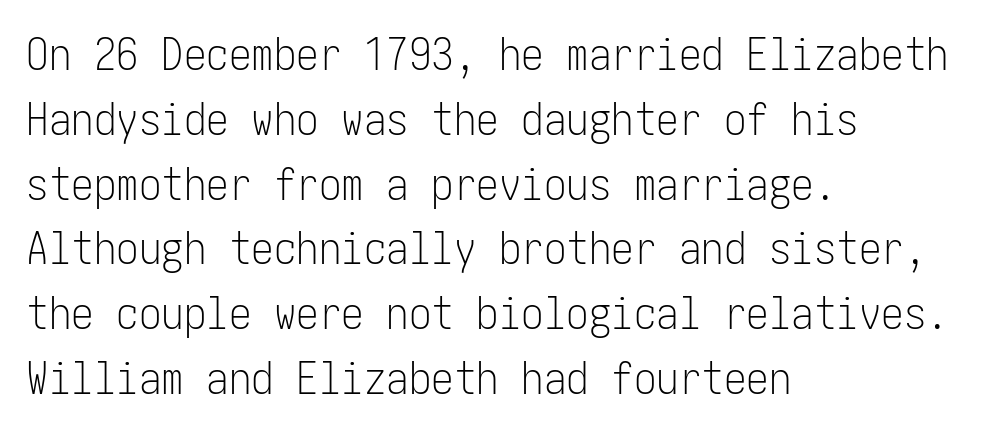
{"serif": "no", "italic": "no", "bold": "no", "weight": "light", "width": "condensed", "stroke_contrast": "low", "x_height": "medium", "underline": "no", "align": "left", "line_spacing": "normal", "line_spacing_ratio": 1.44, "letter_spacing": "normal", "letter_spacing_em": 0.0, "glyph_px": 45}
